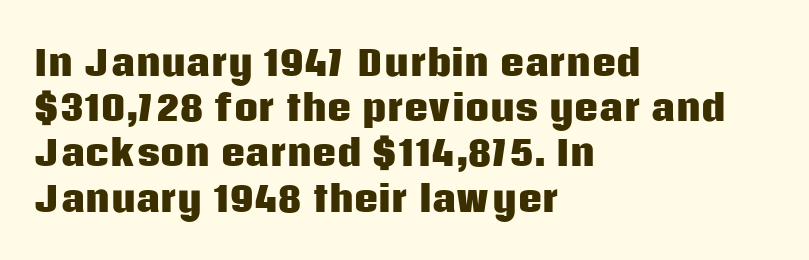
{"serif": "no", "italic": "no", "bold": "yes", "weight": "heavy", "width": "normal", "stroke_contrast": "low", "x_height": "large", "monospaced": "no", "underline": "no", "align": "left", "line_spacing": "normal", "line_spacing_ratio": 1.33, "letter_spacing": "normal", "letter_spacing_em": 0.0, "glyph_px": 34}
